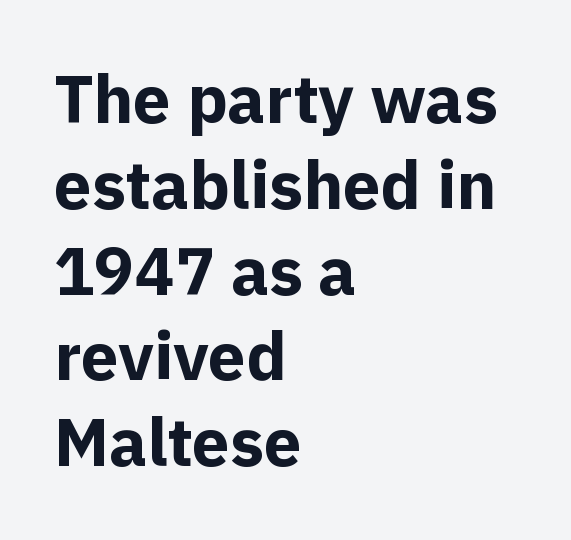
{"serif": "no", "italic": "no", "bold": "yes", "weight": "bold", "width": "normal", "x_height": "medium", "monospaced": "no", "underline": "no", "align": "left", "line_spacing": "normal", "line_spacing_ratio": 1.28, "letter_spacing": "normal", "letter_spacing_em": 0.0, "glyph_px": 67}
